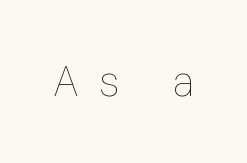
The image shows 43 px thin, condensed type, upright; set unusually wide letter spacing (+0.48 em), not underlined; low stroke contrast and a medium x-height.
